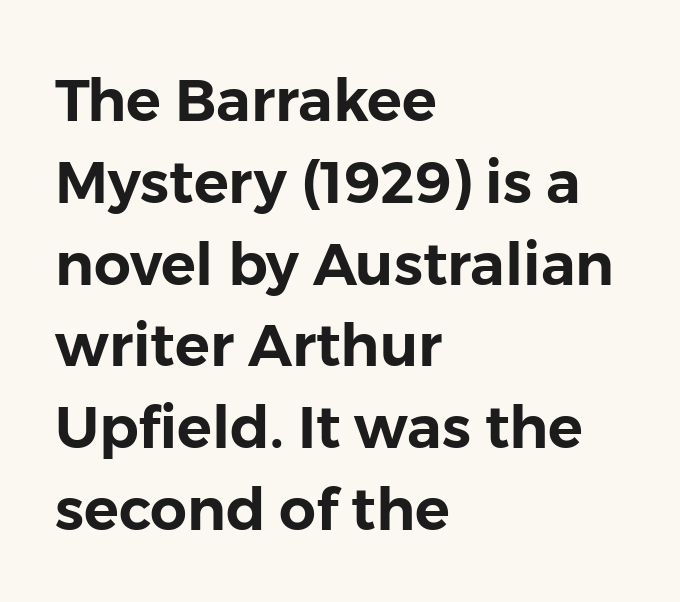
Q: Is the text italic (slanted)? A: No, it is upright.
Q: Is the typeface a serif or a sans-serif typeface? A: Sans-serif.
Q: Is the text underlined? A: No.
Q: How is the paragraph aligned? A: Left-aligned.
Q: Is the spacing between letters normal or unusually wide? A: Normal.
Q: Is the spacing between lines tight, normal or loose? A: Normal.
Q: Width (condensed, normal, or wide)? A: Normal.
Q: Stroke contrast? A: Low.
Q: x-height? A: Medium.
Q: Monospaced? A: No.
